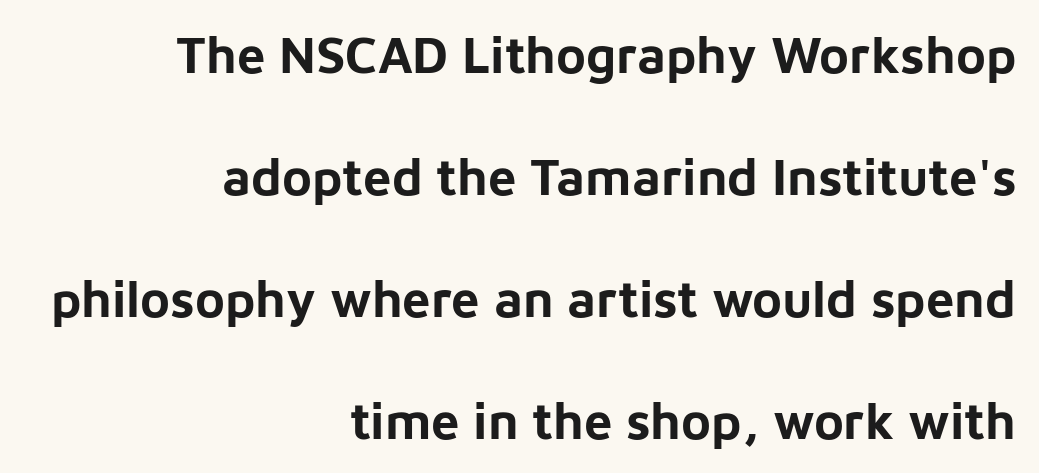
Q: Is the text bold? A: Yes.
Q: Is the text italic (slanted)? A: No, it is upright.
Q: Is the typeface a serif or a sans-serif typeface? A: Sans-serif.
Q: Is the text underlined? A: No.
Q: How is the paragraph aligned? A: Right-aligned.
Q: Is the spacing between letters normal or unusually wide? A: Normal.
Q: Is the spacing between lines tight, normal or loose? A: Loose.
Q: Width (condensed, normal, or wide)? A: Normal.
Q: Stroke contrast? A: Low.
Q: x-height? A: Medium.
Q: Monospaced? A: No.
